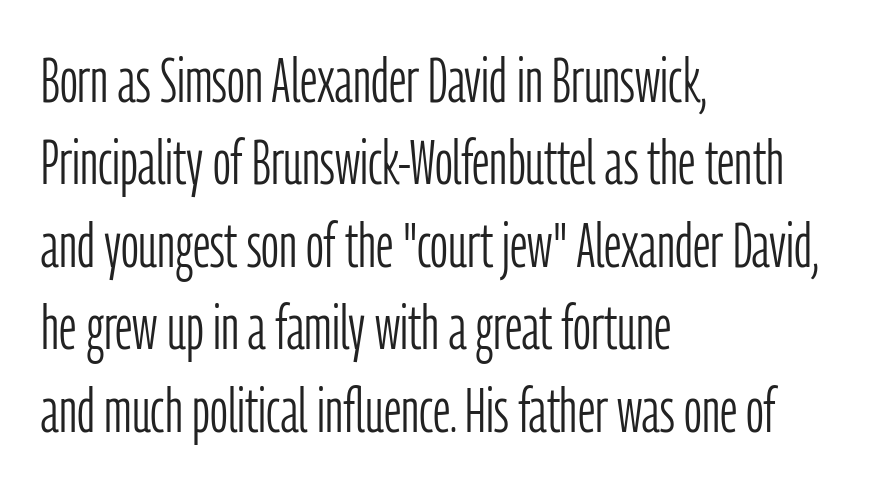
The ragged edge is on the right, which tells us the setting is flush left. Note the varied advance widths — an 'i' is clearly narrower than an 'm'. On a weight scale, this lands at 450 or below. Inter-character spacing is left at the font's built-in metrics. Vertical spacing — default. It's the straight-up-and-down kind of type.
